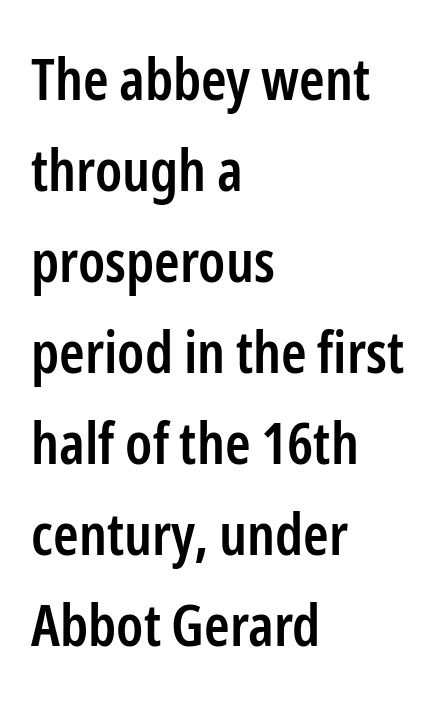
Plain, unruled lines of type. Short note: letters normally spaced. These lines were composed using upright roman letters. A fair bit of extra ink — the face is semibold, not bold.
